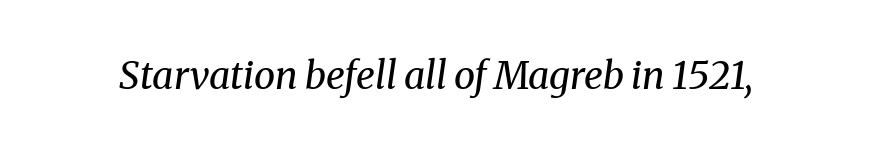
The image shows 38 px regular-weight serif type, italic (leaning right); set normal letter spacing, not underlined; medium stroke contrast and a medium x-height.
